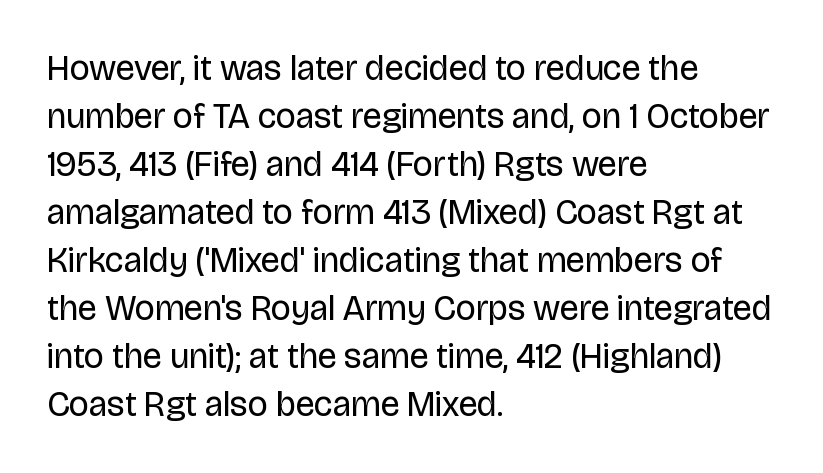
Weight: not bold — regular or lighter. Typeset ragged right — the left edge is the straight one. This block has exactly the height ordinary leading produces. How are the letters spaced? Ordinarily, with no added tracking. The face used here is proportionally spaced, like ordinary book or web type. When letters stand straight like this, we call the style roman or upright.
